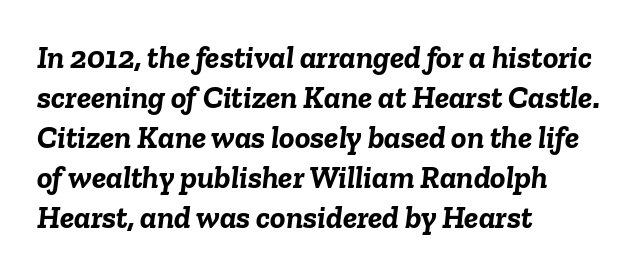
The paragraph has a hard left edge and a soft right edge. Letter spacing: default. Whoever set this chose a conventional vertical rhythm. Observe the lean: these are italic letterforms. As a designer I'd log this as weight 700, bold. The letters advance in unequal steps, a hallmark of proportional type.
